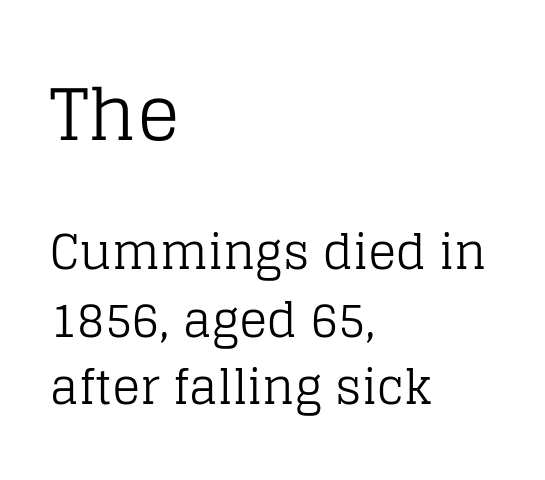
{"serif": "yes", "italic": "no", "bold": "no", "weight": "regular", "width": "normal", "stroke_contrast": "low", "x_height": "large", "monospaced": "no", "underline": "no", "align": "left", "line_spacing": "normal", "line_spacing_ratio": 1.44, "letter_spacing": "normal", "letter_spacing_em": 0.0, "larger_block": "first", "size_ratio": 1.51, "glyph_px": 71}
